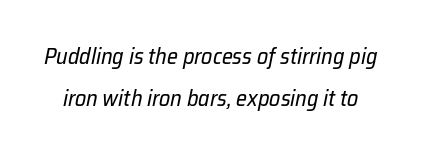
{"italic": "yes", "lean": "right", "slant_degrees": 12, "bold": "no", "underline": "no", "line_spacing_ratio": 1.89, "letter_spacing": "normal", "letter_spacing_em": 0.0, "glyph_px": 22}
